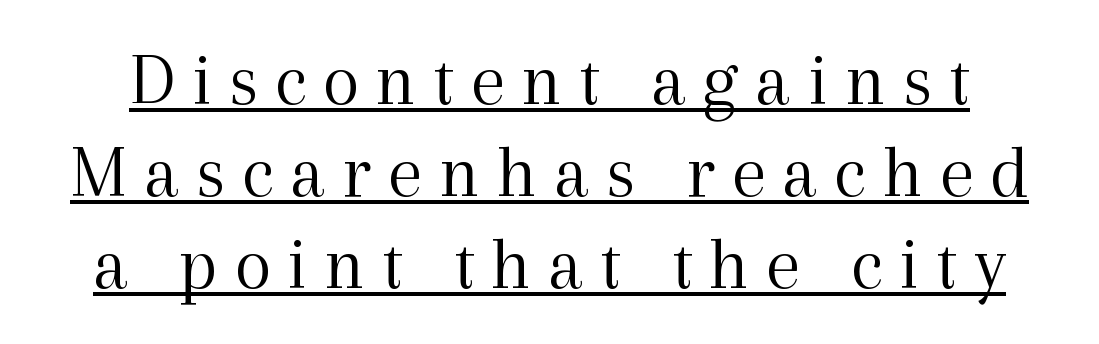
The image shows 76 px light serif type, upright; set line spacing 1.21x, unusually wide letter spacing (+0.22 em), underlined; a medium x-height.
